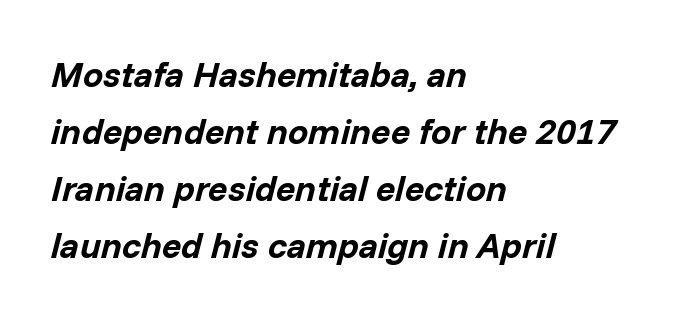
The image shows 36 px bold type, italic (leaning right); set left-aligned, normal line spacing (1.58x), normal letter spacing, not underlined; low stroke contrast and a medium x-height.
